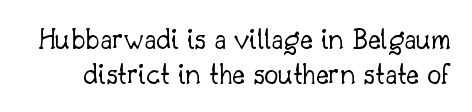
The block of text is dense from top to bottom, with scant space between rows. Italic? Not at all — the glyphs are vertical. The glyphs are unaccompanied by any horizontal stroke below them. Character widths vary here, with narrow letters taking less room than wide ones. The cut favours lightness, reaching ordinary text weight at its darkest.
